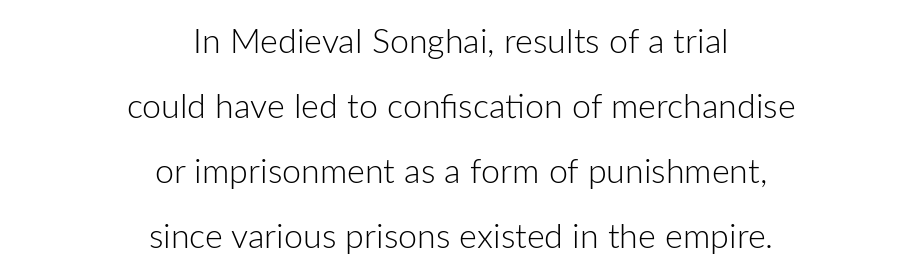
Q: Is the text bold? A: No.
Q: Is the text italic (slanted)? A: No, it is upright.
Q: Is the typeface a serif or a sans-serif typeface? A: Sans-serif.
Q: Is the text underlined? A: No.
Q: How is the paragraph aligned? A: Centered.
Q: Is the spacing between letters normal or unusually wide? A: Normal.
Q: Is the spacing between lines tight, normal or loose? A: Loose.
Q: Width (condensed, normal, or wide)? A: Normal.
Q: Stroke contrast? A: Low.
Q: x-height? A: Medium.
Q: Monospaced? A: No.
